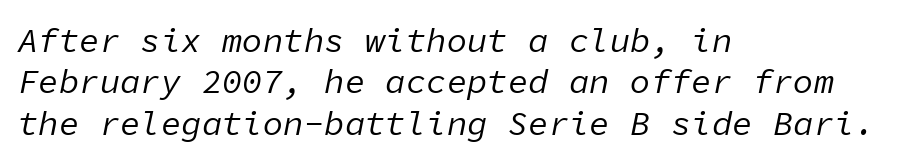
Q: Is the text bold? A: No.
Q: Is the text italic (slanted)? A: Yes, it leans right by about 11 degrees.
Q: Is the text underlined? A: No.
Q: How is the paragraph aligned? A: Left-aligned.
Q: Is the spacing between letters normal or unusually wide? A: Normal.
Q: Width (condensed, normal, or wide)? A: Normal.
Q: Stroke contrast? A: Low.
Q: x-height? A: Medium.
Q: Monospaced? A: Yes.
